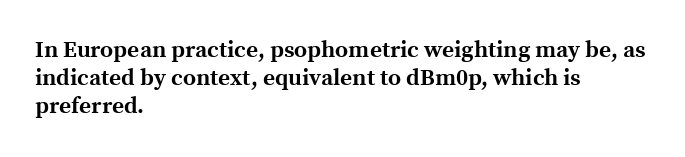
The image shows 23 px bold type, upright; set left-aligned, line spacing 1.22x, normal letter spacing, not underlined.
